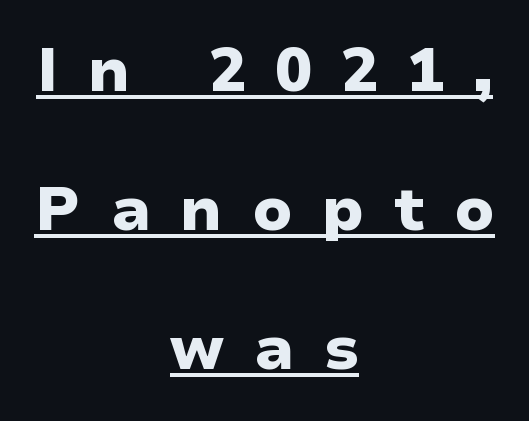
{"serif": "no", "italic": "no", "bold": "yes", "weight": "heavy", "width": "wide", "stroke_contrast": "low", "x_height": "medium", "monospaced": "no", "underline": "yes", "align": "center", "line_spacing": "loose", "line_spacing_ratio": 2.28, "letter_spacing": "wide", "letter_spacing_em": 0.48, "glyph_px": 61}
